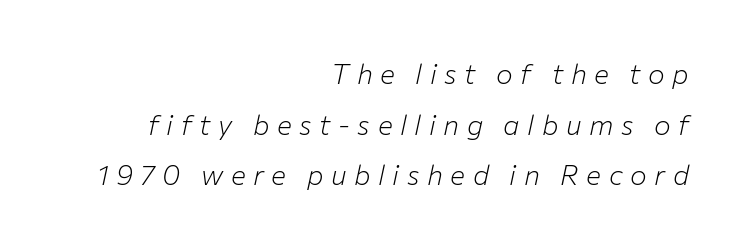
The image shows 28 px light type, italic (leaning right); set right-aligned, line spacing 1.81x, unusually wide letter spacing (+0.27 em), not underlined; low stroke contrast and a medium x-height.
